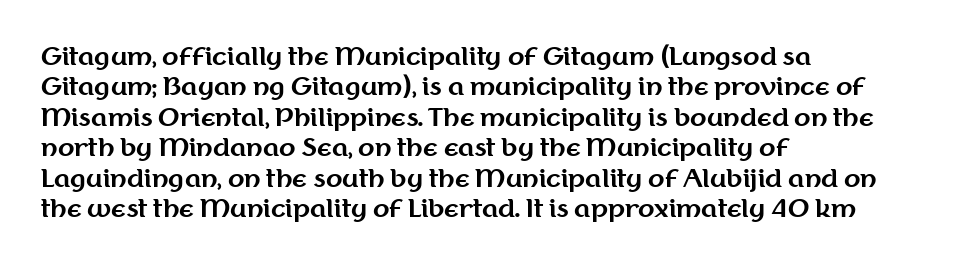
Q: Is the text bold? A: Yes.
Q: Is the text italic (slanted)? A: No, it is upright.
Q: Is the text underlined? A: No.
Q: How is the paragraph aligned? A: Left-aligned.
Q: Is the spacing between letters normal or unusually wide? A: Normal.
Q: Is the spacing between lines tight, normal or loose? A: Normal.
